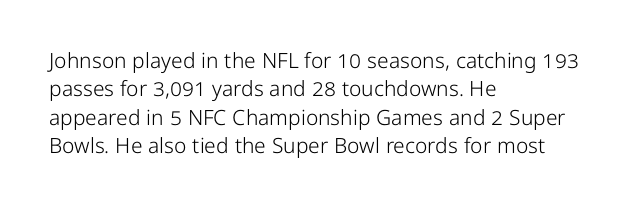
{"italic": "no", "bold": "no", "underline": "no", "align": "left", "line_spacing": "normal", "line_spacing_ratio": 1.35, "letter_spacing": "normal", "letter_spacing_em": 0.0, "glyph_px": 21}
